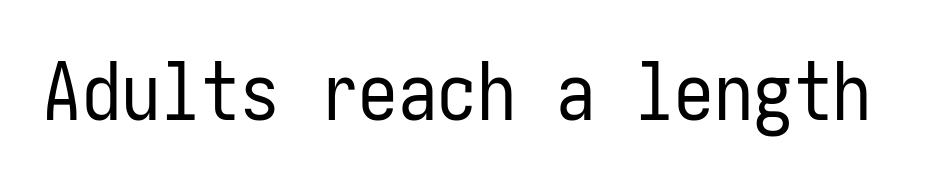
Font category for this specimen: sans-serif. No heavy texture on the line: the type isn't bold. Nobody drew a line under any word here. You could call the tracking neutral — neither tight nor loose. In terms of posture, this sample is upright.
